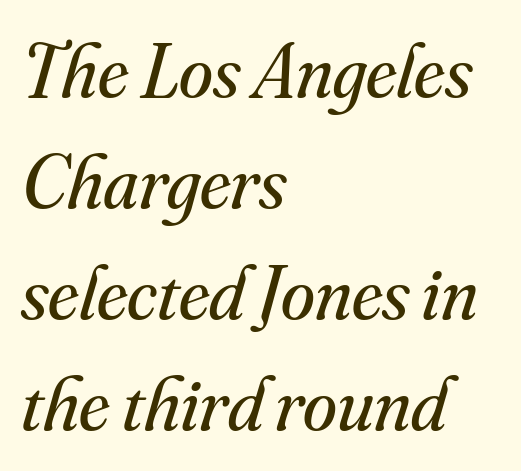
The image shows 77 px regular-weight serif type, italic (leaning right); set left-aligned, normal line spacing (1.44x), normal letter spacing, not underlined; medium stroke contrast and a small x-height.
